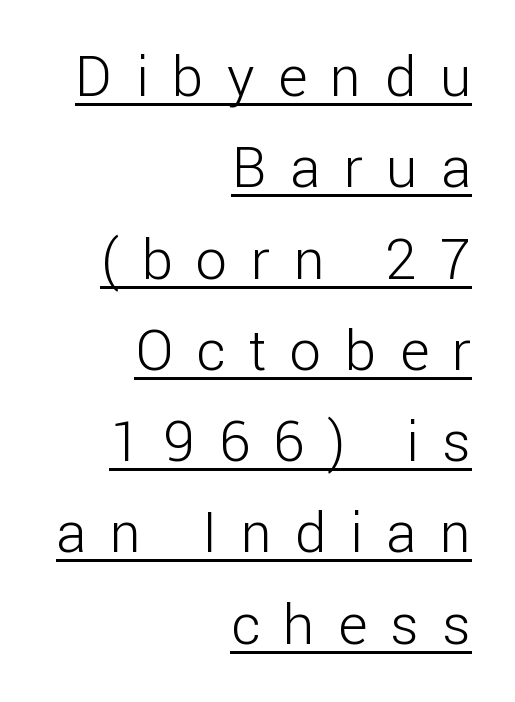
{"serif": "no", "italic": "no", "bold": "no", "weight": "light", "width": "normal", "stroke_contrast": "low", "x_height": "medium", "monospaced": "no", "underline": "yes", "align": "right", "line_spacing": "normal", "line_spacing_ratio": 1.63, "letter_spacing": "wide", "letter_spacing_em": 0.42, "glyph_px": 56}
